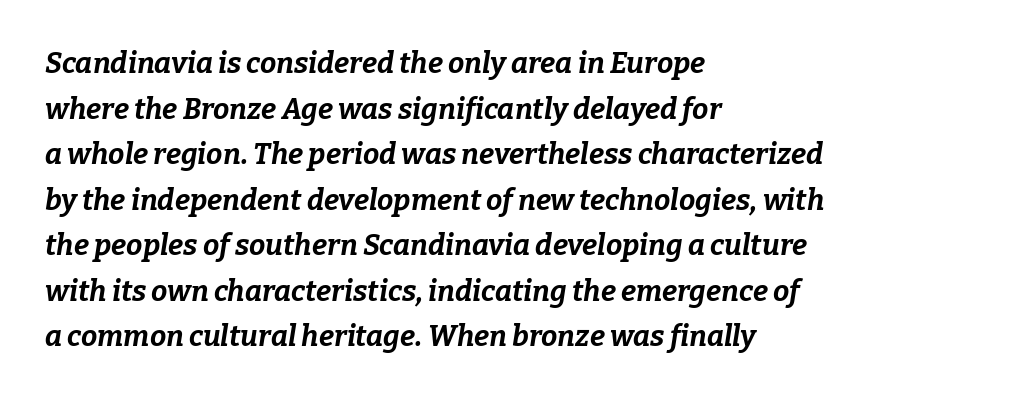
The image shows 29 px bold type, italic (leaning right); set left-aligned, normal line spacing (1.57x), normal letter spacing, not underlined; low stroke contrast and a medium x-height.
